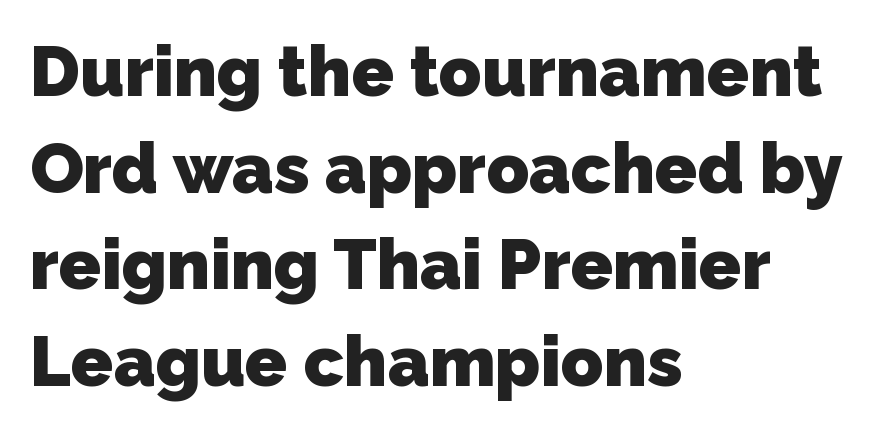
Q: Is the text bold? A: Yes.
Q: Is the typeface a serif or a sans-serif typeface? A: Sans-serif.
Q: Is the text underlined? A: No.
Q: How is the paragraph aligned? A: Left-aligned.
Q: Is the spacing between letters normal or unusually wide? A: Normal.
Q: Is the spacing between lines tight, normal or loose? A: Normal.
Q: Width (condensed, normal, or wide)? A: Normal.
Q: Stroke contrast? A: Low.
Q: x-height? A: Medium.
Q: Monospaced? A: No.
